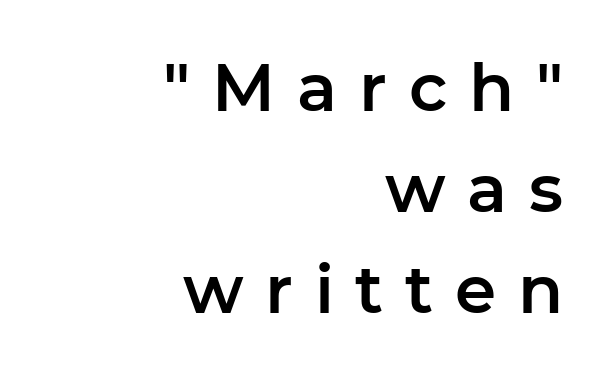
The image shows 66 px sans-serif type, upright; set right-aligned, normal line spacing (1.53x), unusually wide letter spacing (+0.33 em), not underlined; low stroke contrast and a medium x-height.
